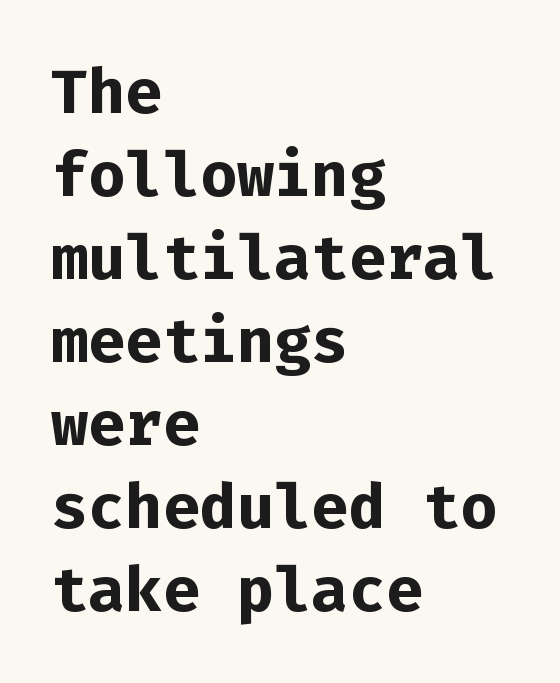
Nothing sits at the stroke ends, so this counts as sans-serif. Think of a typewriter: that constant character pitch is what you see here. The passage shown stacks its lines at a standard gap. Unmarked baselines from the first word to the last. Posture: upright roman. The face used here is rendered with its standard letterfit.
